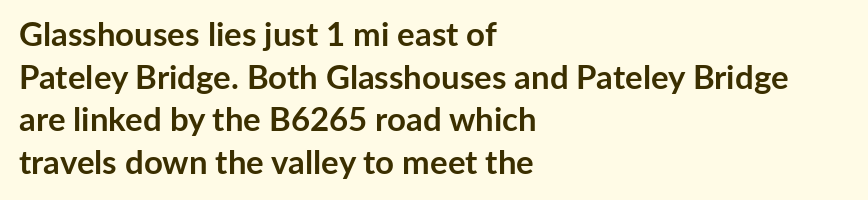
Q: Is the text bold? A: Yes.
Q: Is the text italic (slanted)? A: No, it is upright.
Q: Is the typeface a serif or a sans-serif typeface? A: Sans-serif.
Q: Is the text underlined? A: No.
Q: How is the paragraph aligned? A: Left-aligned.
Q: Is the spacing between letters normal or unusually wide? A: Normal.
Q: Is the spacing between lines tight, normal or loose? A: Normal.
Q: Width (condensed, normal, or wide)? A: Normal.
Q: Stroke contrast? A: Low.
Q: x-height? A: Medium.
Q: Monospaced? A: No.
